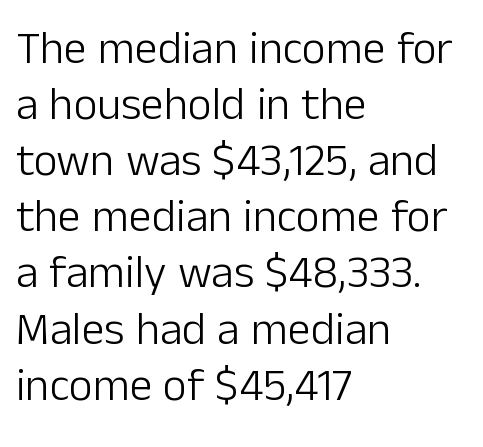
Q: Is the text bold? A: No.
Q: Is the text italic (slanted)? A: No, it is upright.
Q: Is the typeface a serif or a sans-serif typeface? A: Sans-serif.
Q: Is the text underlined? A: No.
Q: How is the paragraph aligned? A: Left-aligned.
Q: Is the spacing between letters normal or unusually wide? A: Normal.
Q: Width (condensed, normal, or wide)? A: Normal.
Q: Stroke contrast? A: Low.
Q: x-height? A: Medium.
Q: Monospaced? A: No.
